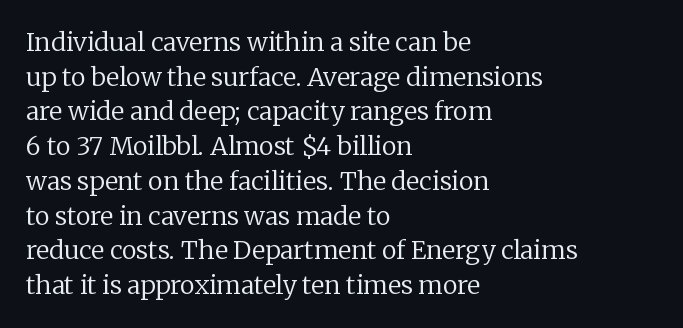
The letters stand straight up with perfectly vertical stems. The typesetter chose a ragged-right arrangement here. What's the leading like? Ordinary, nothing unusual. Nothing unusual about the tracking: characters are spaced as the font intends. Is the stroke heavy? The answer is a plain regular-or-lighter.
